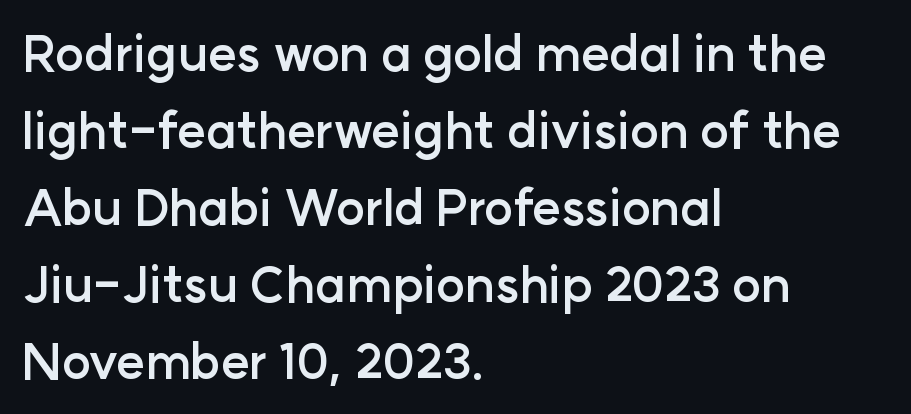
{"serif": "no", "italic": "no", "bold": "yes", "weight": "semibold", "width": "normal", "stroke_contrast": "low", "x_height": "medium", "monospaced": "no", "underline": "no", "align": "left", "line_spacing": "normal", "line_spacing_ratio": 1.57, "letter_spacing": "normal", "letter_spacing_em": 0.0, "glyph_px": 49}
